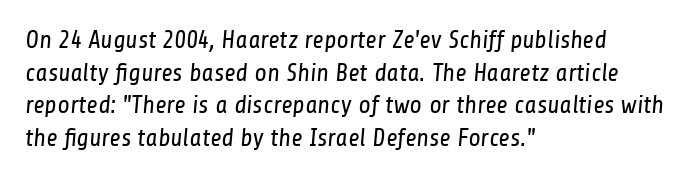
Glyph-to-glyph distance matches everyday printed text. Stroke mass is kept to a normal reading level or below. Does the leading feel generous? No, just average. Descender tails drop into unmarked territory. Casual observation: everything's shoved over to the left.
